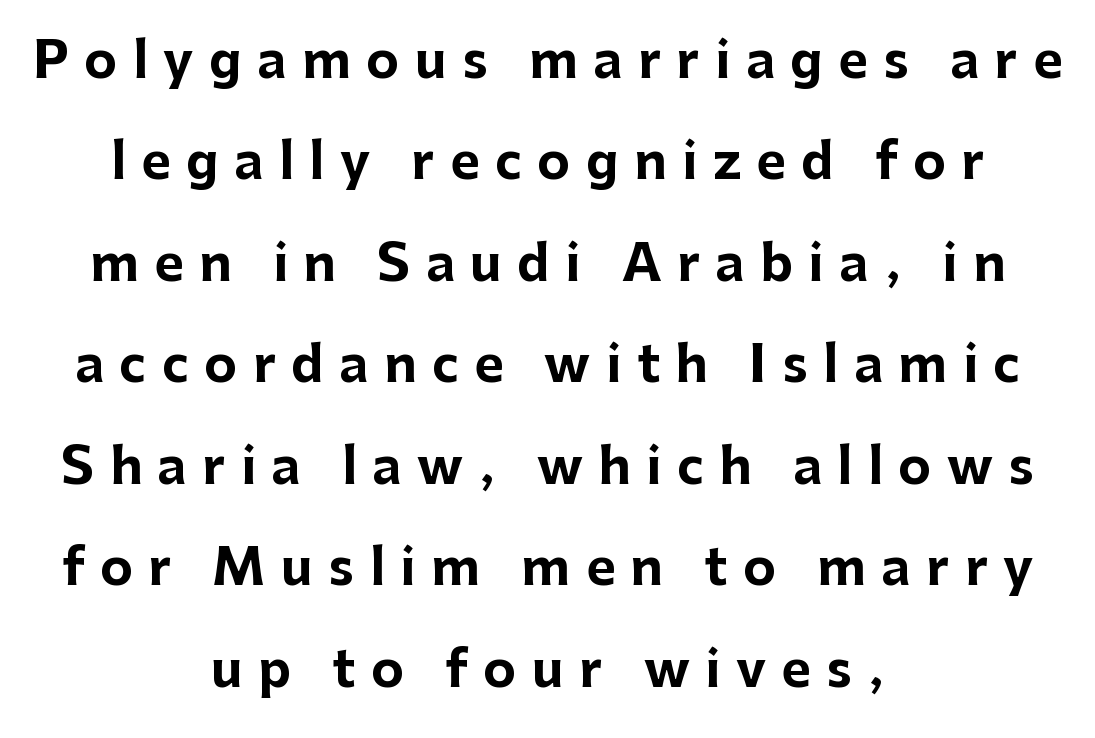
Q: Is the text bold? A: Yes.
Q: Is the text italic (slanted)? A: No, it is upright.
Q: Is the typeface a serif or a sans-serif typeface? A: Sans-serif.
Q: Is the text underlined? A: No.
Q: How is the paragraph aligned? A: Centered.
Q: Is the spacing between letters normal or unusually wide? A: Unusually wide.
Q: Is the spacing between lines tight, normal or loose? A: Loose.
Q: Width (condensed, normal, or wide)? A: Normal.
Q: Stroke contrast? A: Low.
Q: x-height? A: Medium.
Q: Monospaced? A: No.
